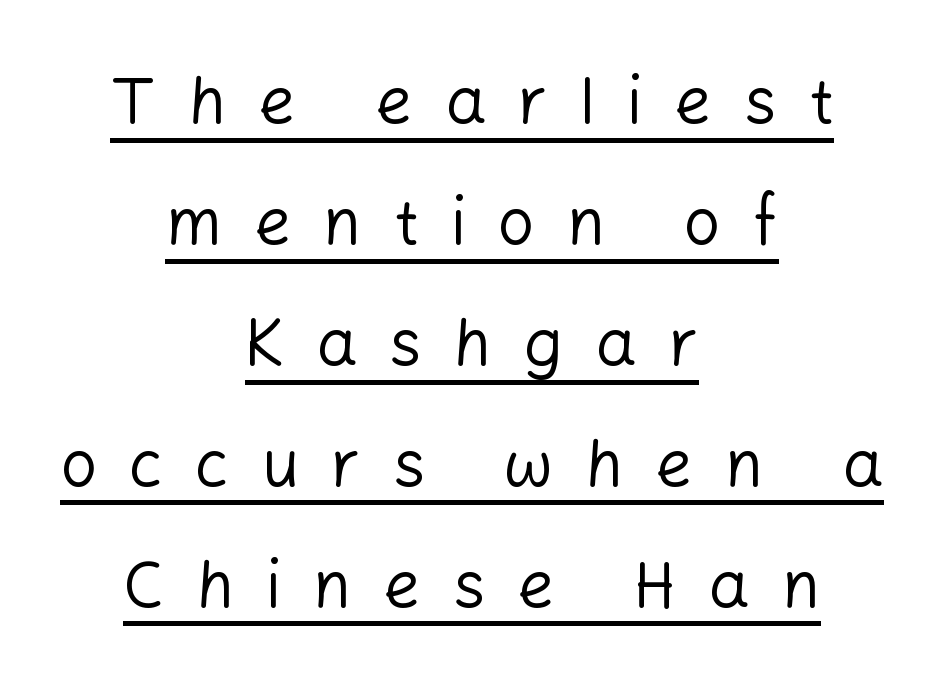
Q: Is the text bold? A: No.
Q: Is the text italic (slanted)? A: No, it is upright.
Q: Is the typeface a serif or a sans-serif typeface? A: Sans-serif.
Q: Is the text underlined? A: Yes.
Q: How is the paragraph aligned? A: Centered.
Q: Is the spacing between letters normal or unusually wide? A: Unusually wide.
Q: Width (condensed, normal, or wide)? A: Normal.
Q: Stroke contrast? A: Low.
Q: x-height? A: Medium.
Q: Monospaced? A: No.
